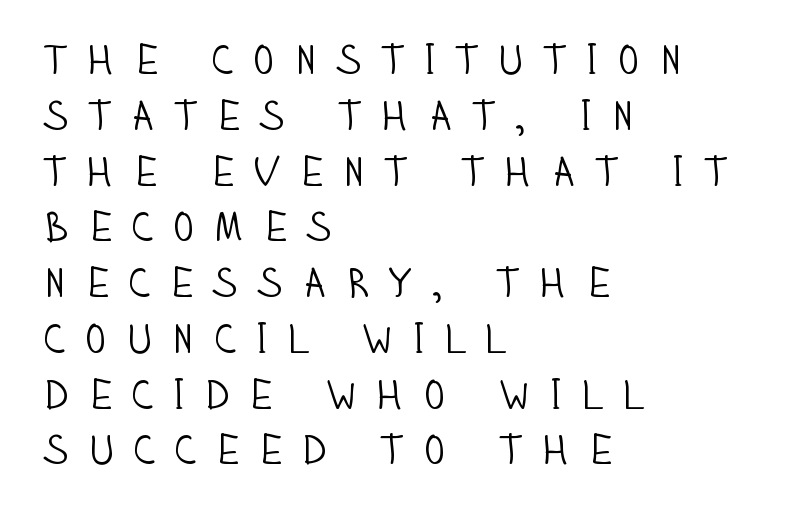
{"serif": "no", "italic": "no", "bold": "no", "weight": "light", "width": "condensed", "stroke_contrast": "low", "x_height": "large", "monospaced": "no", "underline": "no", "align": "left", "line_spacing": "normal", "line_spacing_ratio": 1.36, "letter_spacing": "wide", "letter_spacing_em": 0.44, "glyph_px": 41}
